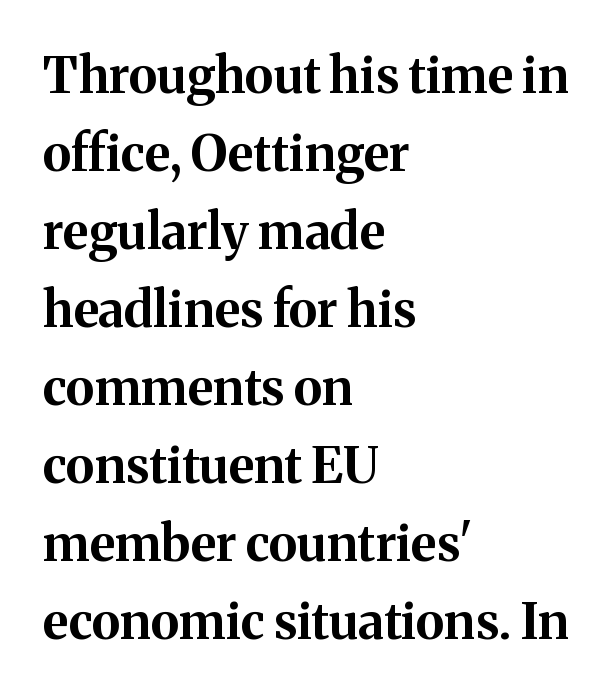
Q: Is the text bold? A: Yes.
Q: Is the text italic (slanted)? A: No, it is upright.
Q: Is the typeface a serif or a sans-serif typeface? A: Serif.
Q: Is the text underlined? A: No.
Q: How is the paragraph aligned? A: Left-aligned.
Q: Is the spacing between letters normal or unusually wide? A: Normal.
Q: Is the spacing between lines tight, normal or loose? A: Normal.
Q: Width (condensed, normal, or wide)? A: Normal.
Q: Stroke contrast? A: Medium.
Q: x-height? A: Medium.
Q: Monospaced? A: No.
